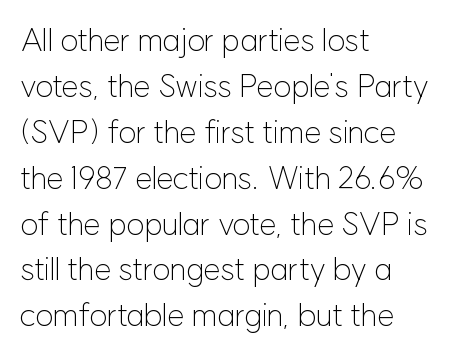
{"serif": "no", "italic": "no", "bold": "no", "weight": "light", "width": "normal", "stroke_contrast": "low", "x_height": "medium", "monospaced": "no", "underline": "no", "align": "left", "line_spacing": "normal", "line_spacing_ratio": 1.48, "letter_spacing": "normal", "letter_spacing_em": 0.0, "glyph_px": 31}
